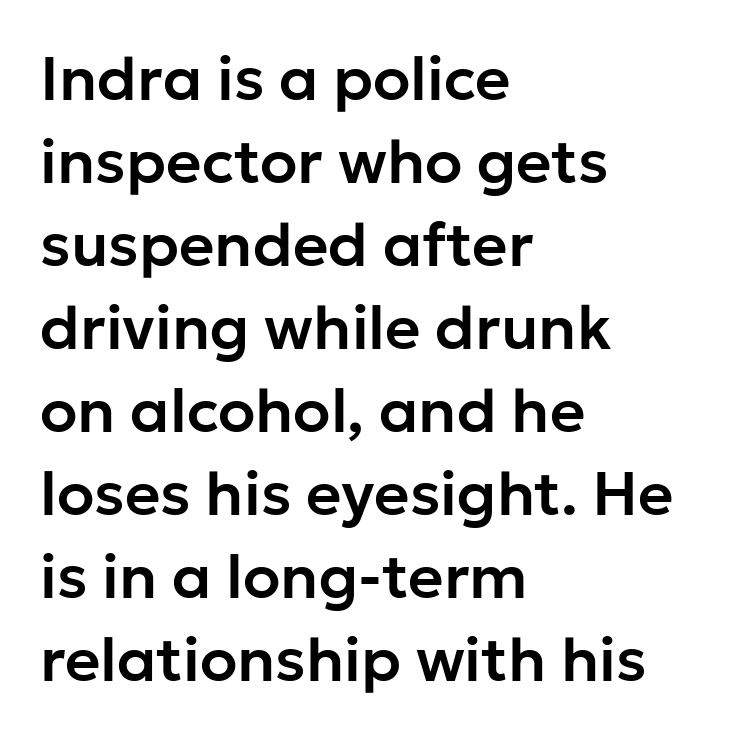
Proportional: the letters do not fall into vertical columns. Ordinary non-slanted type is in use. A classic flush-left, rag-right setting is used for this passage. This sample keeps an unexceptional amount of space between lines. Beneath every word, the page is bare. The designer went with a sans here, leaving each stem footless.
